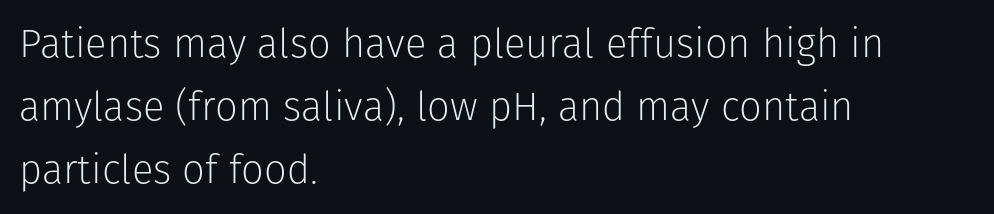
{"serif": "no", "italic": "no", "bold": "no", "weight": "light", "width": "normal", "stroke_contrast": "low", "x_height": "medium", "monospaced": "no", "underline": "no", "align": "left", "line_spacing": "normal", "line_spacing_ratio": 1.58, "letter_spacing": "normal", "letter_spacing_em": 0.0, "glyph_px": 40}
